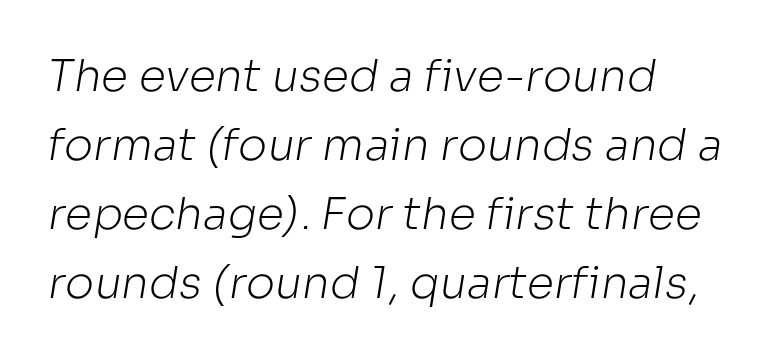
The image shows 44 px light sans-serif type; set left-aligned, normal line spacing (1.57x), normal letter spacing, not underlined; low stroke contrast and a medium x-height.
